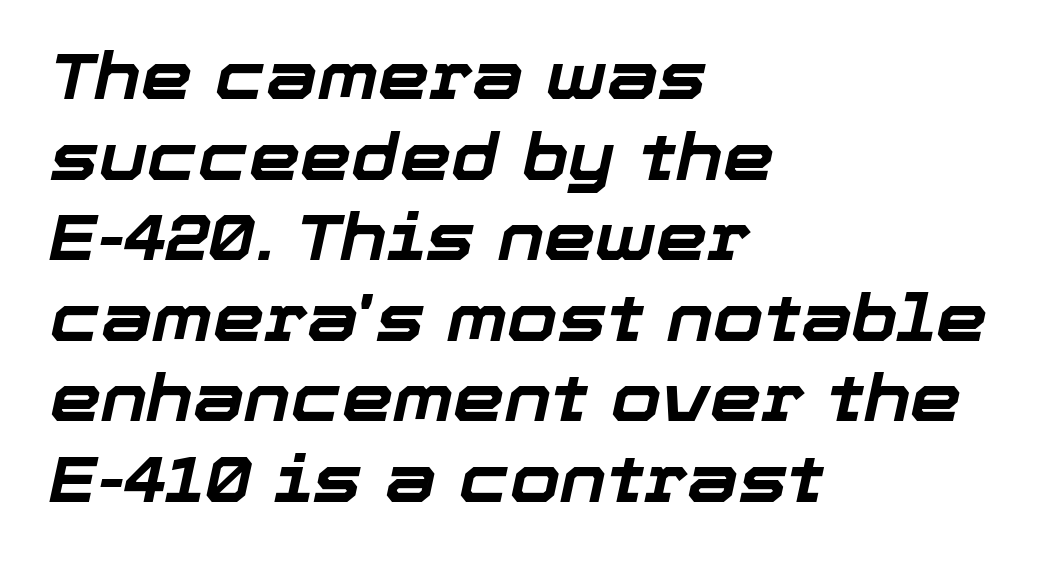
{"italic": "yes", "lean": "right", "slant_degrees": 12, "bold": "yes", "weight": "bold", "width": "normal", "stroke_contrast": "low", "x_height": "medium", "monospaced": "no", "underline": "no", "align": "left", "line_spacing_ratio": 1.24, "letter_spacing": "normal", "letter_spacing_em": 0.0, "glyph_px": 65}
